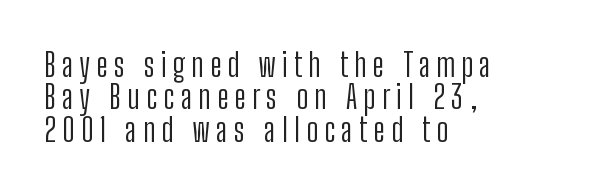
Tall strokes in this sample are plumb rather than angled. Caption: face not bold, strokes unweighted. The passage shown stacks its lines with hardly any gap. Nothing sits at the stroke ends, so this counts as sans-serif. Beneath every word, the page is bare.
